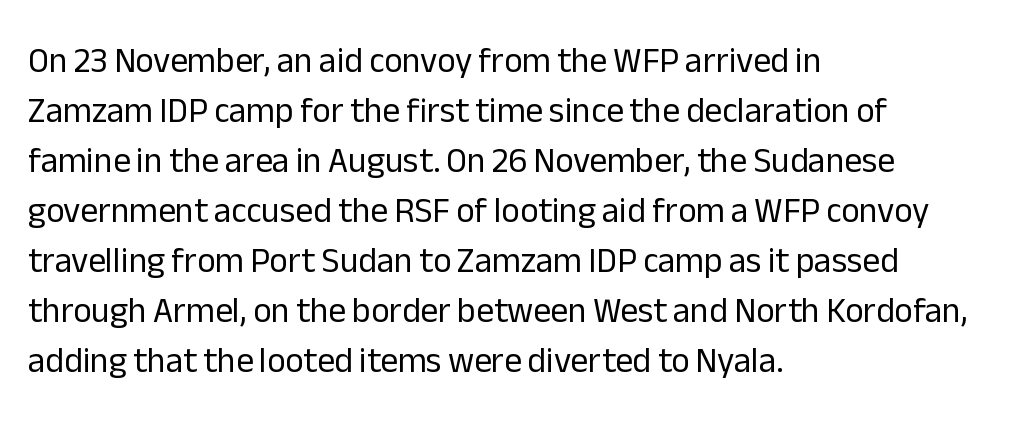
Layout note: lines flush left. It's the straight-up-and-down kind of type. The passage shown is typed in a proportional face where columns would drift. Evenly set lines give the paragraph a standard silhouette.
